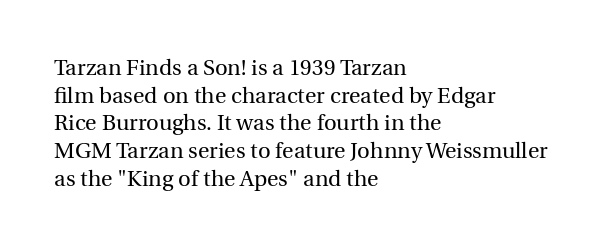
Q: Is the text bold? A: No.
Q: Is the text italic (slanted)? A: No, it is upright.
Q: Is the text underlined? A: No.
Q: How is the paragraph aligned? A: Left-aligned.
Q: Is the spacing between letters normal or unusually wide? A: Normal.
Q: Is the spacing between lines tight, normal or loose? A: Normal.
